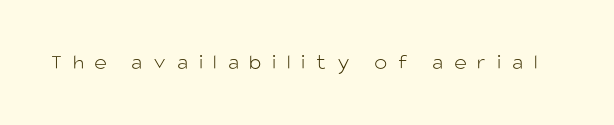
The image shows 22 px text type, upright; set unusually wide letter spacing (+0.49 em), not underlined.
